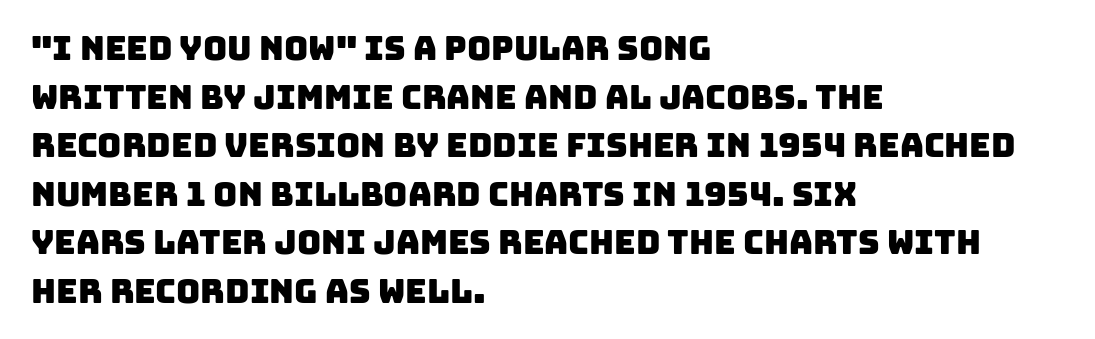
{"serif": "no", "width": "normal", "stroke_contrast": "low", "x_height": "large", "monospaced": "no", "underline": "no", "align": "left", "line_spacing": "normal", "line_spacing_ratio": 1.47, "letter_spacing": "normal", "letter_spacing_em": 0.0, "glyph_px": 33}
